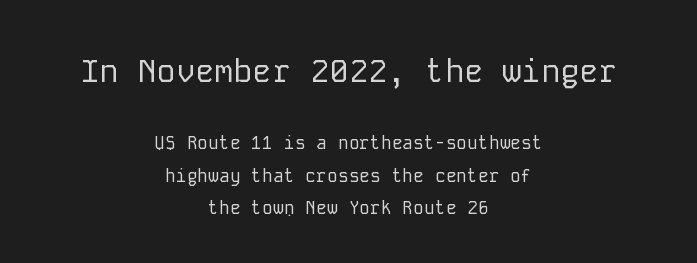
{"serif": "no", "italic": "no", "bold": "no", "weight": "regular", "width": "normal", "stroke_contrast": "low", "x_height": "medium", "monospaced": "yes", "underline": "no", "align": "center", "line_spacing_ratio": 1.82, "letter_spacing": "normal", "letter_spacing_em": 0.0, "larger_block": "first", "size_ratio": 1.78, "glyph_px": 32}
